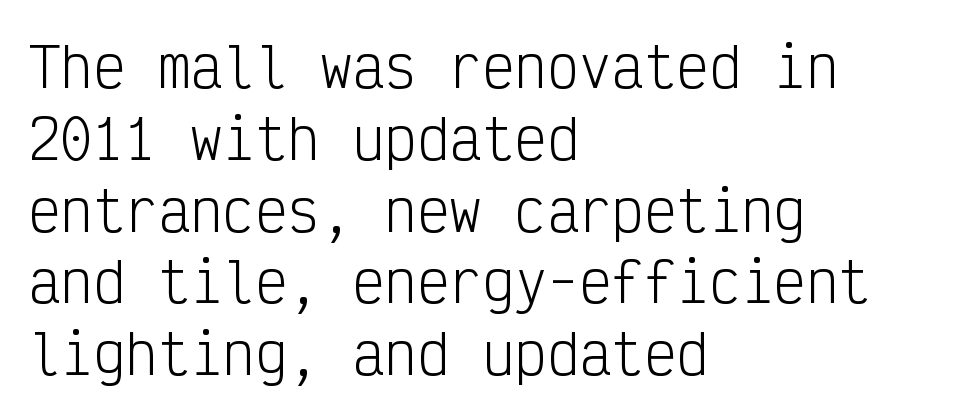
{"serif": "no", "italic": "no", "bold": "no", "weight": "light", "width": "condensed", "stroke_contrast": "low", "x_height": "medium", "monospaced": "yes", "underline": "no", "align": "left", "line_spacing": "normal", "line_spacing_ratio": 1.33, "letter_spacing": "normal", "letter_spacing_em": 0.0, "glyph_px": 54}
